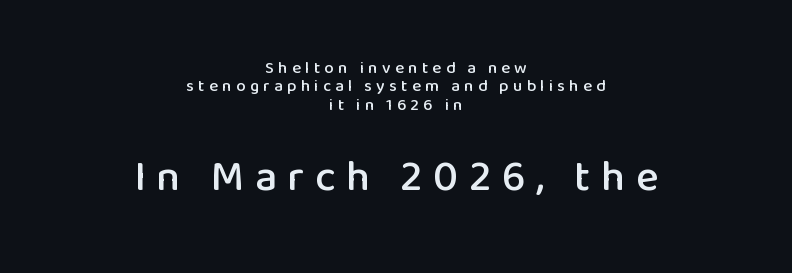
Q: Is the text italic (slanted)? A: No, it is upright.
Q: Is the typeface a serif or a sans-serif typeface? A: Sans-serif.
Q: Is the text underlined? A: No.
Q: How is the paragraph aligned? A: Centered.
Q: Is the spacing between letters normal or unusually wide? A: Unusually wide.
Q: Is the spacing between lines tight, normal or loose? A: Tight.
Q: Which block of text is set in a larger size, the first (top) or the second (bottom)? A: The second (bottom) one.
Q: Width (condensed, normal, or wide)? A: Normal.
Q: Stroke contrast? A: Low.
Q: x-height? A: Medium.
Q: Monospaced? A: No.
